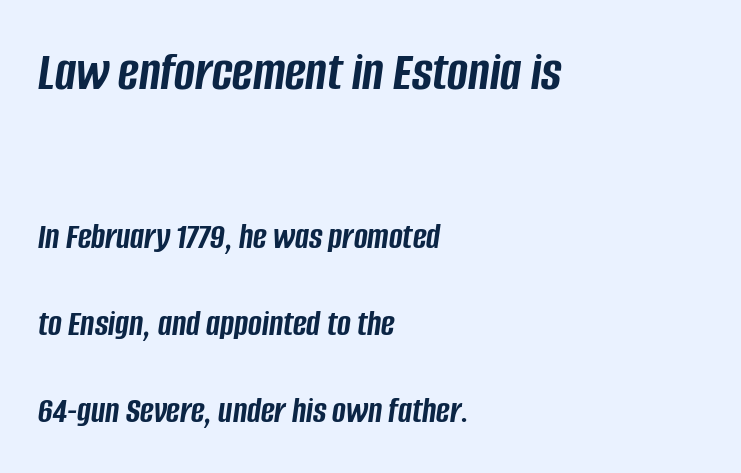
As a designer I'd log this as weight 700, bold. Interline gaps are noticeably wide in this sample. Do the characters align in a grid? No, the font is proportional. Quick note: italic. The baseline area is clear.
